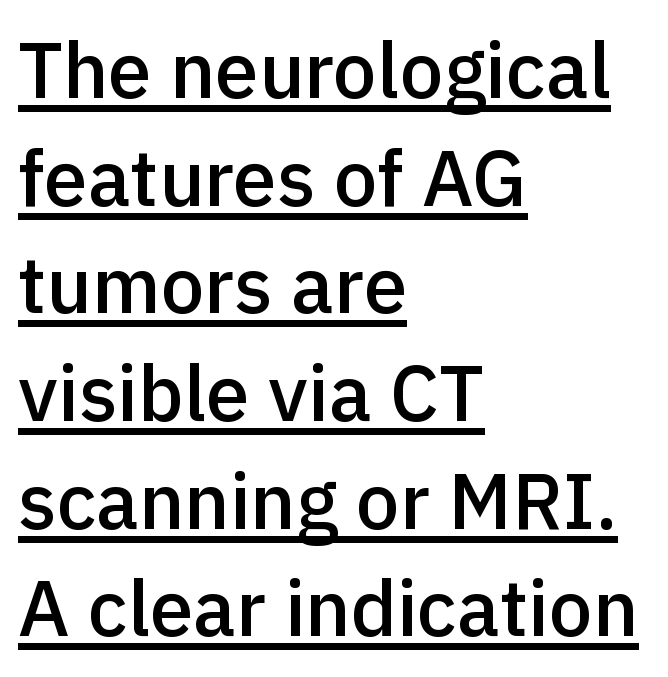
The image shows 78 px semibold sans-serif type, upright; set left-aligned, normal line spacing (1.38x), normal letter spacing, underlined; a medium x-height.
